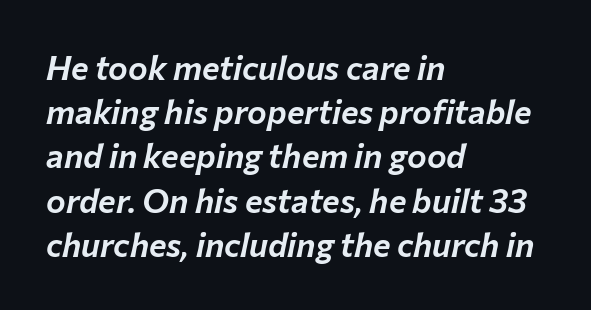
{"italic": "yes", "lean": "right", "slant_degrees": 12, "width": "normal", "stroke_contrast": "low", "x_height": "medium", "monospaced": "no", "underline": "no", "align": "left", "line_spacing": "normal", "line_spacing_ratio": 1.34, "letter_spacing": "normal", "letter_spacing_em": 0.0, "glyph_px": 33}
